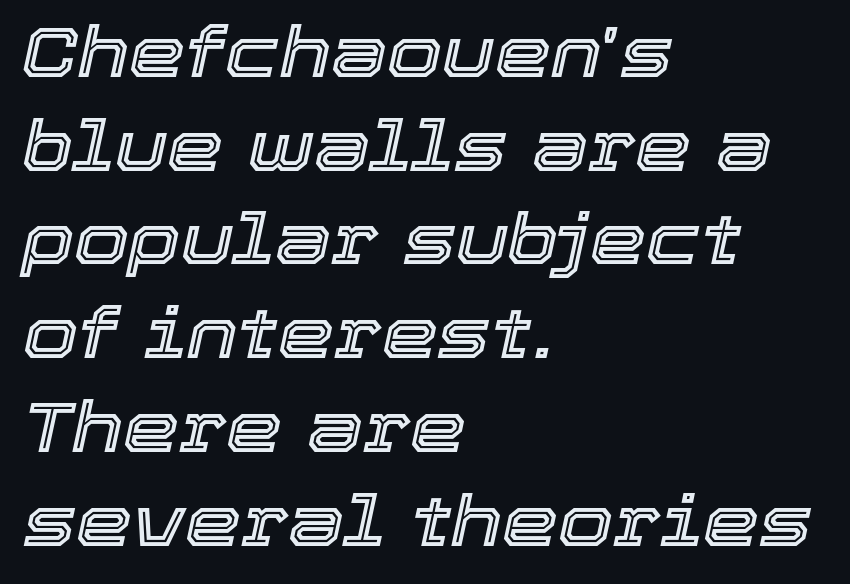
Tracking here is standard; glyphs follow each other at the usual distance. Underlining? Definitely not there. A normal amount of white space separates one row of letters from the next. Each line starts at the same left margin while the right side varies. These lines are rendered in a variable-pitch font. There's an unmistakable incline to the writing here.
